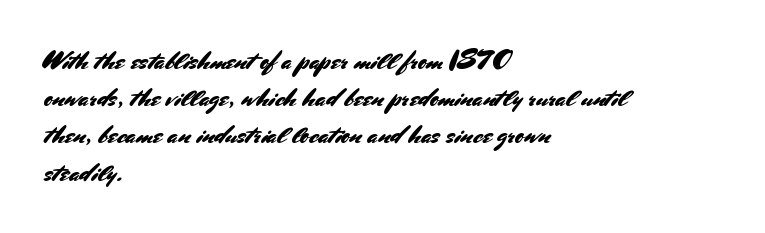
The image shows 26 px text type; set left-aligned, normal line spacing (1.43x), normal letter spacing, not underlined.
